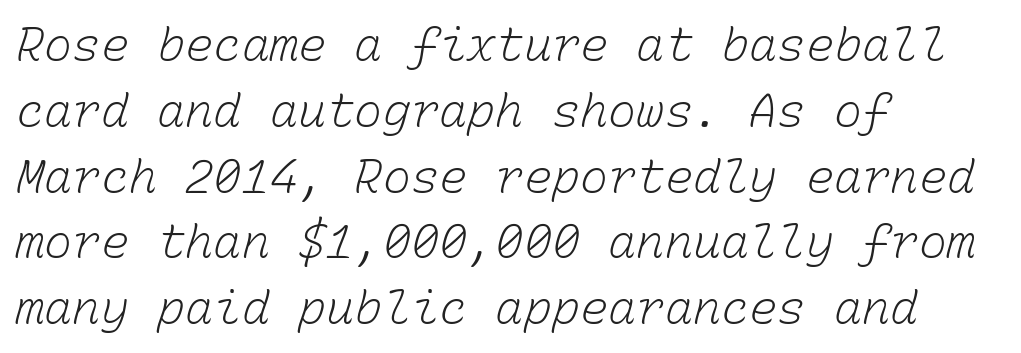
Q: Is the text bold? A: No.
Q: Is the text underlined? A: No.
Q: How is the paragraph aligned? A: Left-aligned.
Q: Is the spacing between letters normal or unusually wide? A: Normal.
Q: Is the spacing between lines tight, normal or loose? A: Normal.
Q: Width (condensed, normal, or wide)? A: Normal.
Q: Stroke contrast? A: Low.
Q: x-height? A: Medium.
Q: Monospaced? A: Yes.
